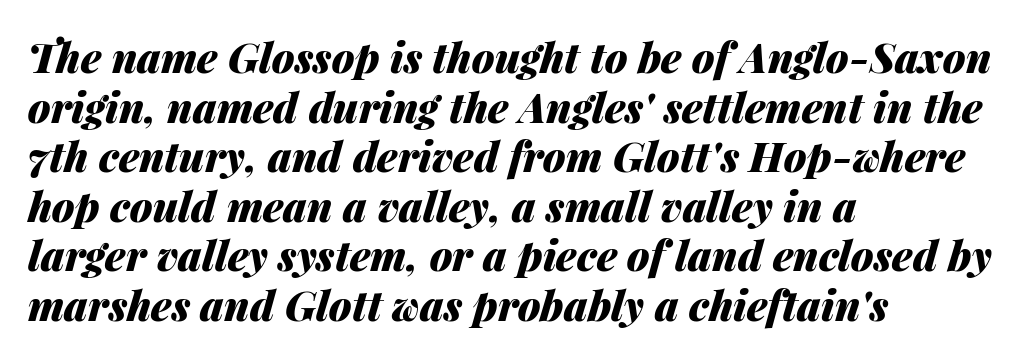
{"italic": "yes", "lean": "right", "slant_degrees": 14, "bold": "yes", "weight": "heavy", "width": "normal", "stroke_contrast": "medium", "x_height": "medium", "monospaced": "no", "underline": "no", "align": "left", "line_spacing_ratio": 1.21, "letter_spacing": "normal", "letter_spacing_em": 0.0, "glyph_px": 41}
